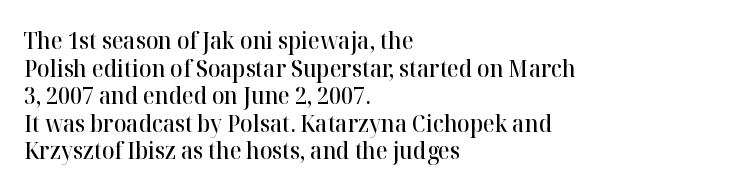
Q: Is the text bold? A: Semi-bold.
Q: Is the text italic (slanted)? A: No, it is upright.
Q: Is the text underlined? A: No.
Q: How is the paragraph aligned? A: Left-aligned.
Q: Is the spacing between letters normal or unusually wide? A: Normal.
